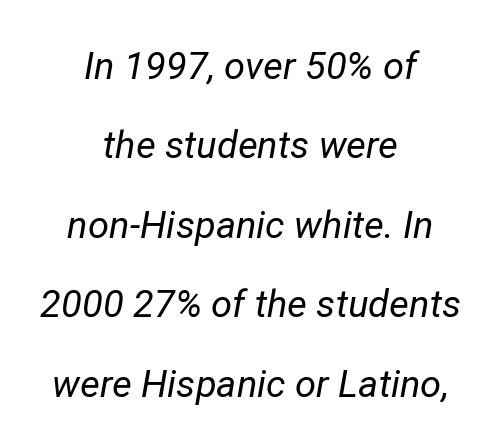
Q: Is the text bold? A: No.
Q: Is the text italic (slanted)? A: Yes, it leans right by about 12 degrees.
Q: Is the text underlined? A: No.
Q: How is the paragraph aligned? A: Centered.
Q: Is the spacing between letters normal or unusually wide? A: Normal.
Q: Is the spacing between lines tight, normal or loose? A: Loose.
Q: Width (condensed, normal, or wide)? A: Normal.
Q: Stroke contrast? A: Low.
Q: x-height? A: Medium.
Q: Monospaced? A: No.
